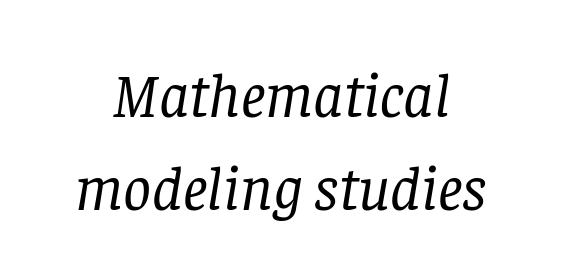
{"serif": "yes", "italic": "yes", "lean": "right", "slant_degrees": 8, "bold": "no", "weight": "regular", "width": "normal", "stroke_contrast": "low", "x_height": "large", "monospaced": "no", "underline": "no", "line_spacing": "normal", "line_spacing_ratio": 1.5, "letter_spacing": "normal", "letter_spacing_em": 0.0, "glyph_px": 62}
